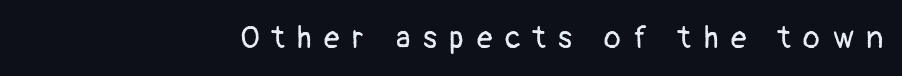
Nope, no serifs anywhere on these letters. Check the space under the baseline: it is left empty. Heft: none added — not bold. Posture: straight, roman, zero tilt. The face used here is proportionally spaced, like ordinary book or web type.
